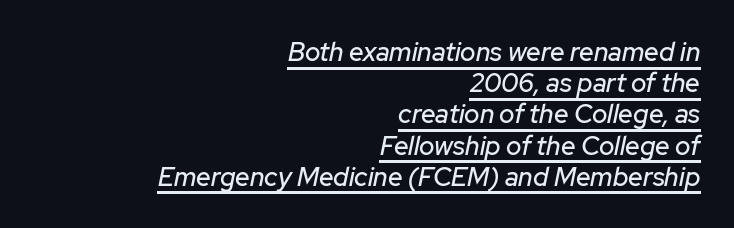
The image shows 26 px text type, italic (leaning right); set right-aligned, line spacing 1.2x, normal letter spacing, underlined.
